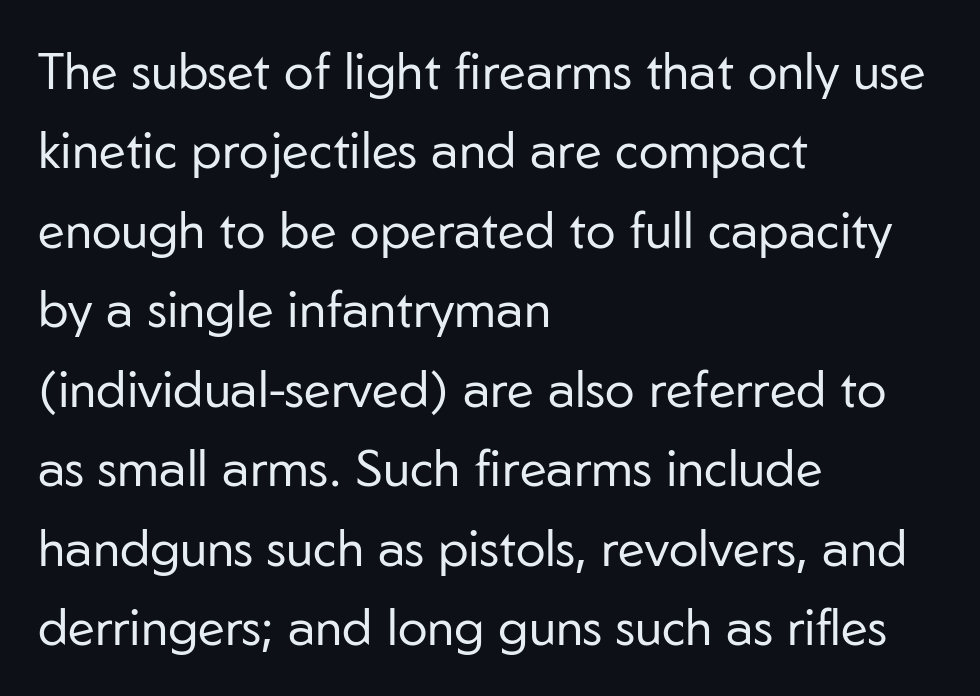
The image shows 50 px regular-weight sans-serif type, upright; set left-aligned, normal line spacing (1.59x), normal letter spacing, not underlined; low stroke contrast and a medium x-height.
